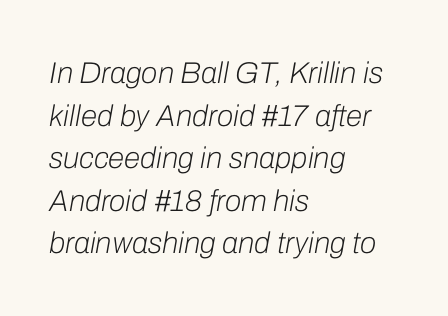
Every row of glyphs begins at an identical x-position on the left. This rendering leaves character spacing at its baseline value. Only glyphs here, with clear space below each row. Italic? Definitely — the glyphs are oblique. The letters advance in unequal steps, a hallmark of proportional type.
